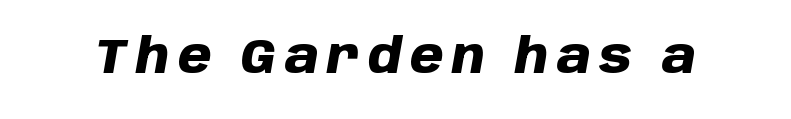
The space beneath each line is pristine and unruled. Each letter keeps its own natural width here, so spacing adapts to shape. Style check: oblique. Is the type bold? Yes — the strokes are clearly thick and heavy.
